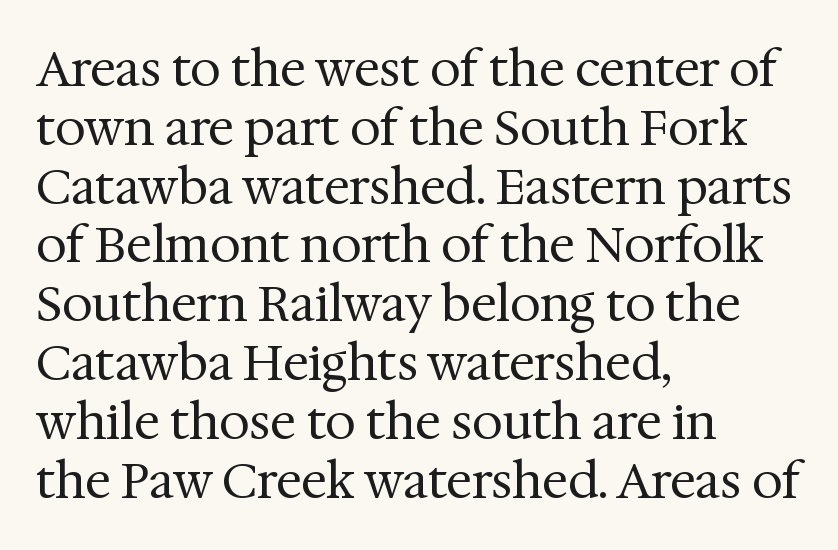
{"serif": "yes", "italic": "no", "bold": "no", "weight": "regular", "width": "normal", "stroke_contrast": "medium", "x_height": "medium", "monospaced": "no", "underline": "no", "align": "left", "line_spacing_ratio": 1.2, "letter_spacing": "normal", "letter_spacing_em": 0.0, "glyph_px": 49}
